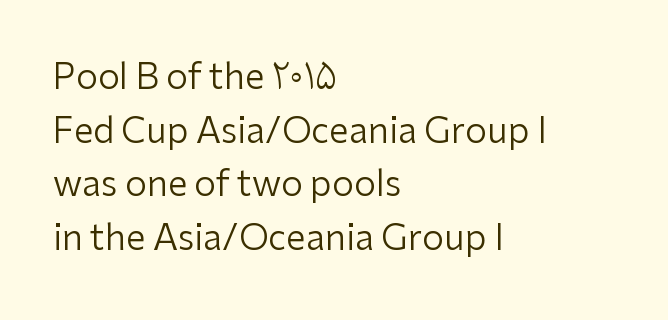
Q: Is the text bold? A: No.
Q: Is the text italic (slanted)? A: No, it is upright.
Q: Is the typeface a serif or a sans-serif typeface? A: Sans-serif.
Q: Is the text underlined? A: No.
Q: How is the paragraph aligned? A: Left-aligned.
Q: Is the spacing between letters normal or unusually wide? A: Normal.
Q: Is the spacing between lines tight, normal or loose? A: Normal.
Q: Width (condensed, normal, or wide)? A: Normal.
Q: Stroke contrast? A: Low.
Q: x-height? A: Medium.
Q: Monospaced? A: No.
